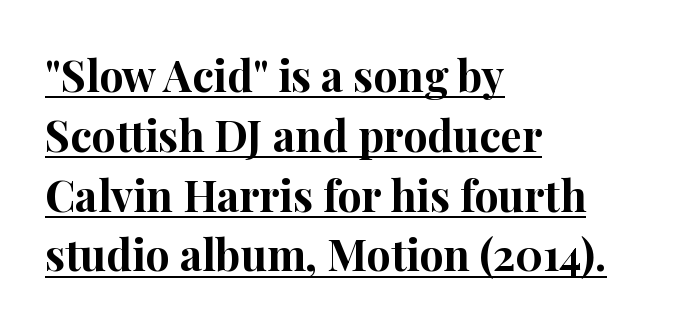
{"serif": "yes", "italic": "no", "bold": "yes", "weight": "bold", "width": "normal", "stroke_contrast": "high", "x_height": "medium", "monospaced": "no", "underline": "yes", "align": "left", "line_spacing": "normal", "line_spacing_ratio": 1.39, "letter_spacing": "normal", "letter_spacing_em": 0.0, "glyph_px": 43}
